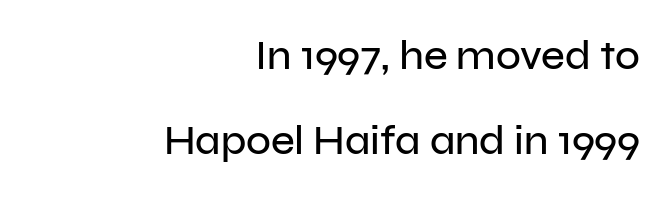
{"serif": "no", "italic": "no", "width": "normal", "stroke_contrast": "low", "x_height": "medium", "monospaced": "no", "underline": "no", "align": "right", "line_spacing": "loose", "line_spacing_ratio": 2.07, "letter_spacing": "normal", "letter_spacing_em": 0.0, "glyph_px": 41}
